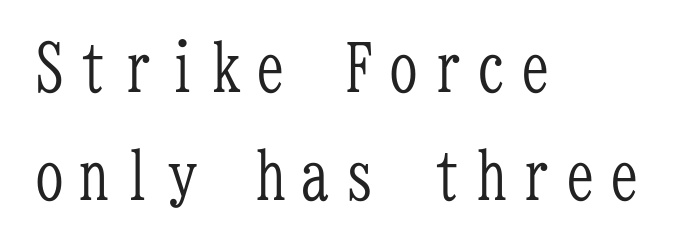
Q: Is the text bold? A: No.
Q: Is the text italic (slanted)? A: No, it is upright.
Q: Is the typeface a serif or a sans-serif typeface? A: Serif.
Q: Is the text underlined? A: No.
Q: How is the paragraph aligned? A: Left-aligned.
Q: Is the spacing between lines tight, normal or loose? A: Normal.
Q: Width (condensed, normal, or wide)? A: Condensed.
Q: Stroke contrast? A: Low.
Q: x-height? A: Medium.
Q: Monospaced? A: Yes.
